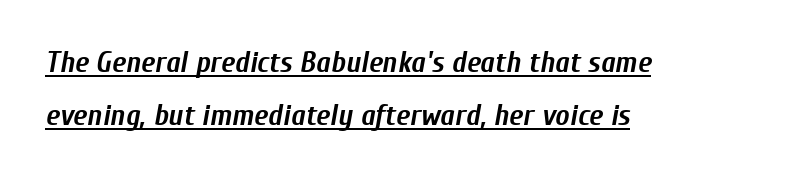
The image shows 30 px semibold, condensed type, italic (leaning right); set left-aligned, line spacing 1.78x, normal letter spacing, underlined; low stroke contrast and a medium x-height.
